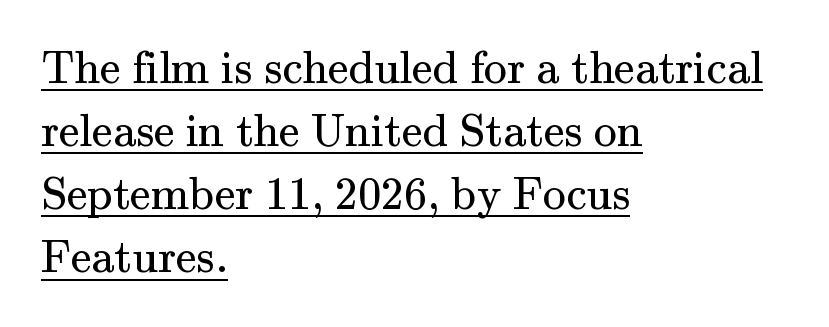
The image shows 46 px regular-weight serif type, upright; set left-aligned, normal line spacing (1.37x), normal letter spacing, underlined; medium stroke contrast and a small x-height.
